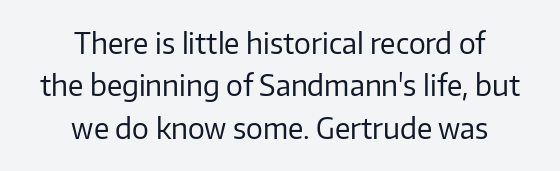
{"serif": "no", "italic": "no", "bold": "no", "weight": "regular", "width": "normal", "stroke_contrast": "low", "x_height": "medium", "monospaced": "no", "underline": "no", "align": "center", "line_spacing": "normal", "line_spacing_ratio": 1.51, "letter_spacing": "normal", "letter_spacing_em": 0.0, "glyph_px": 28}
